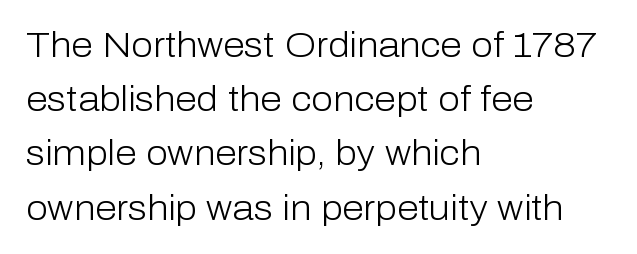
{"serif": "no", "italic": "no", "bold": "no", "weight": "light", "width": "normal", "stroke_contrast": "low", "x_height": "medium", "monospaced": "no", "underline": "no", "align": "left", "line_spacing": "normal", "line_spacing_ratio": 1.55, "letter_spacing": "normal", "letter_spacing_em": 0.0, "glyph_px": 35}
